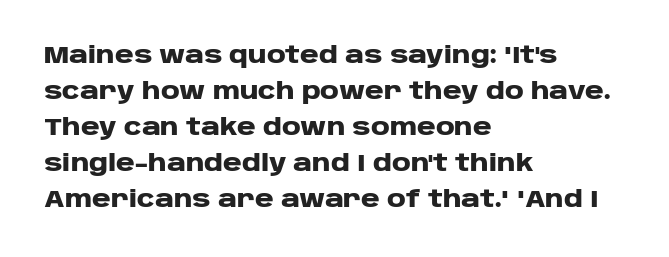
Q: Is the text bold? A: Yes.
Q: Is the text italic (slanted)? A: No, it is upright.
Q: Is the text underlined? A: No.
Q: How is the paragraph aligned? A: Left-aligned.
Q: Is the spacing between letters normal or unusually wide? A: Normal.
Q: Is the spacing between lines tight, normal or loose? A: Normal.
